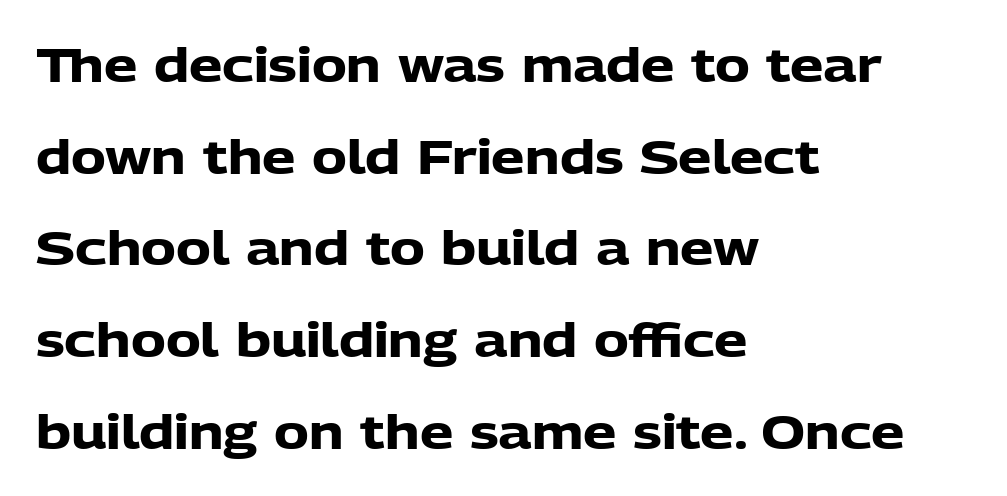
{"serif": "no", "italic": "no", "bold": "yes", "weight": "heavy", "width": "normal", "stroke_contrast": "low", "x_height": "medium", "monospaced": "no", "underline": "no", "align": "left", "line_spacing": "loose", "line_spacing_ratio": 1.95, "letter_spacing": "normal", "letter_spacing_em": 0.0, "glyph_px": 47}
